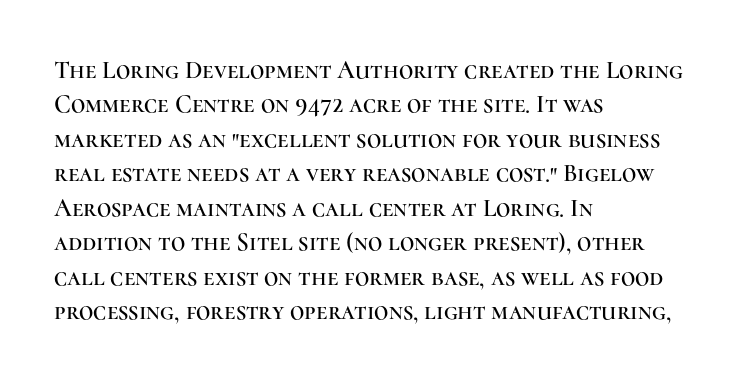
{"italic": "no", "underline": "no", "align": "left", "line_spacing": "normal", "line_spacing_ratio": 1.38, "letter_spacing": "normal", "letter_spacing_em": 0.0, "glyph_px": 25}
